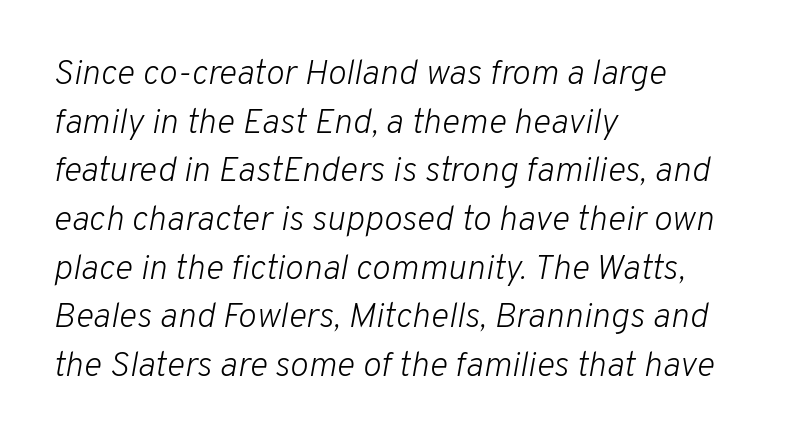
{"italic": "yes", "lean": "right", "slant_degrees": 10, "bold": "no", "weight": "light", "width": "normal", "stroke_contrast": "low", "x_height": "medium", "monospaced": "no", "underline": "no", "align": "left", "line_spacing": "normal", "line_spacing_ratio": 1.39, "letter_spacing": "normal", "letter_spacing_em": 0.0, "glyph_px": 35}
